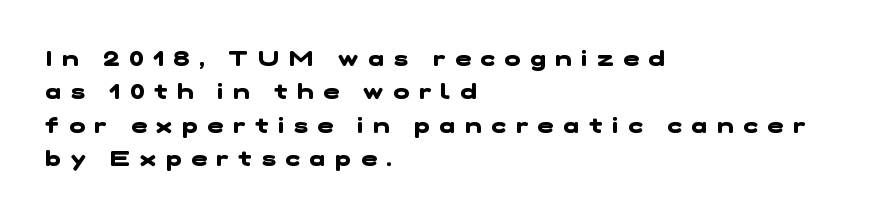
{"bold": "yes", "underline": "no", "align": "left", "line_spacing": "normal", "line_spacing_ratio": 1.59, "letter_spacing": "wide", "letter_spacing_em": 0.47, "glyph_px": 21}
